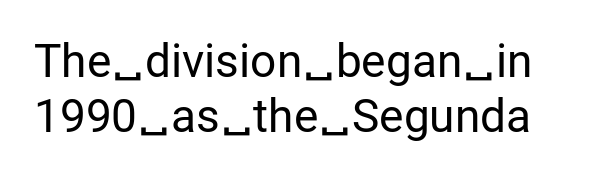
{"serif": "no", "italic": "no", "bold": "no", "weight": "regular", "width": "normal", "stroke_contrast": "low", "x_height": "medium", "monospaced": "no", "underline": "no", "line_spacing_ratio": 1.2, "letter_spacing": "normal", "letter_spacing_em": 0.0, "glyph_px": 46}
